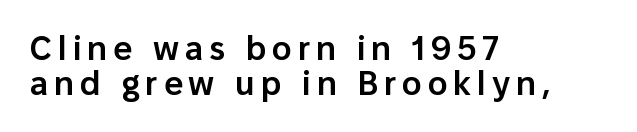
The type sits square on the baseline with zero lean. Reading down the column, the eye jumps only a short way to each next line. The foot of each line stays bare and open. Is this a sans? Yes — the strokes have no serifs. The characters look somewhat weighty, a semibold short of true bold.
